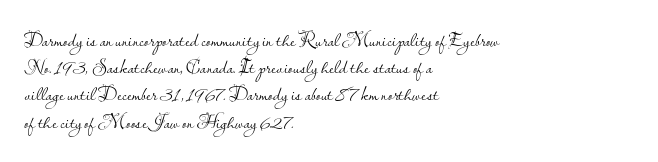
{"bold": "no", "underline": "no", "align": "left", "line_spacing": "normal", "line_spacing_ratio": 1.36, "letter_spacing": "normal", "letter_spacing_em": 0.0, "glyph_px": 20}
